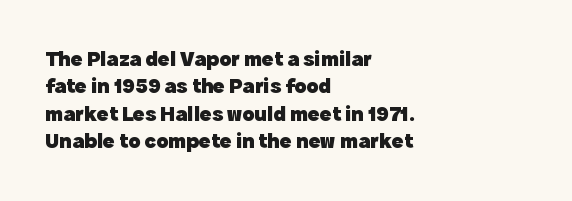
{"italic": "no", "bold": "yes", "underline": "no", "align": "left", "line_spacing": "normal", "line_spacing_ratio": 1.25, "letter_spacing": "normal", "letter_spacing_em": 0.0, "glyph_px": 22}
